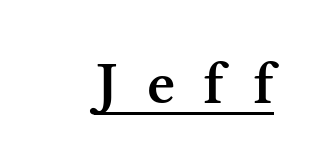
The image shows 61 px semibold serif type, upright; set unusually wide letter spacing (+0.47 em), underlined; medium stroke contrast and a medium x-height.
